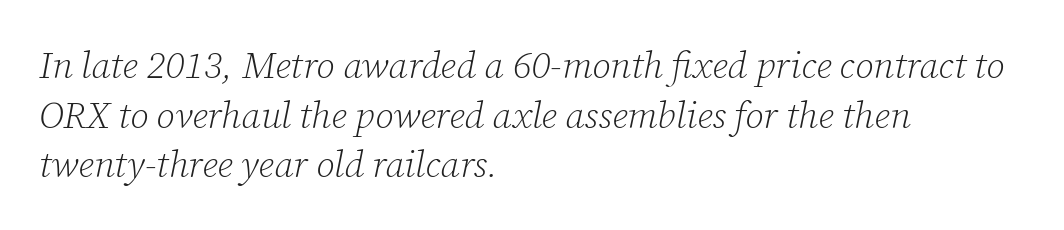
Q: Is the text bold? A: No.
Q: Is the text italic (slanted)? A: Yes, it leans right by about 12 degrees.
Q: Is the typeface a serif or a sans-serif typeface? A: Serif.
Q: Is the text underlined? A: No.
Q: How is the paragraph aligned? A: Left-aligned.
Q: Is the spacing between letters normal or unusually wide? A: Normal.
Q: Is the spacing between lines tight, normal or loose? A: Normal.
Q: Width (condensed, normal, or wide)? A: Normal.
Q: Stroke contrast? A: Low.
Q: x-height? A: Medium.
Q: Monospaced? A: No.
